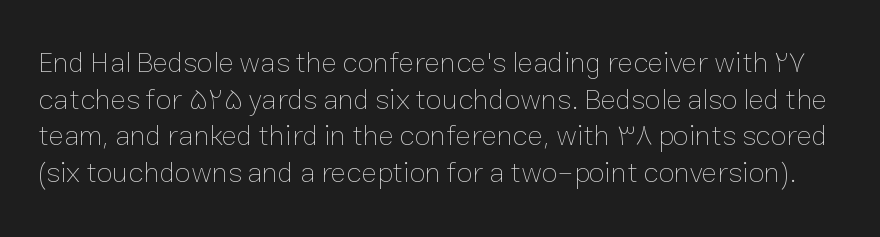
{"italic": "no", "bold": "no", "weight": "thin", "width": "normal", "stroke_contrast": "low", "x_height": "medium", "monospaced": "no", "underline": "no", "line_spacing": "normal", "line_spacing_ratio": 1.26, "letter_spacing": "normal", "letter_spacing_em": 0.0, "glyph_px": 29}
